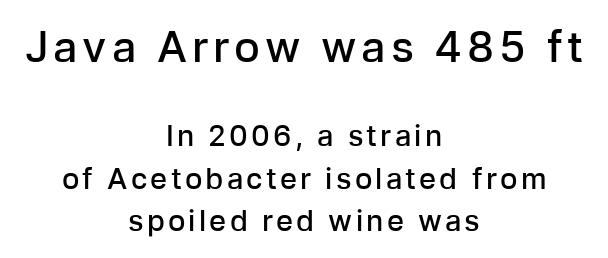
The image shows 43 px semibold sans-serif type, upright; set centered, normal line spacing (1.46x), not underlined; the first (top) block is 1.48x larger; low stroke contrast and a medium x-height.
